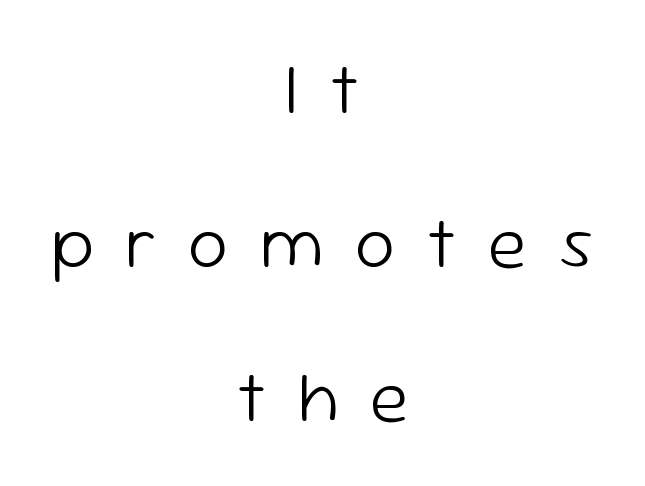
The image shows 71 px light sans-serif type, upright; set centered, loose line spacing (2.17x), unusually wide letter spacing (+0.44 em), not underlined; low stroke contrast and a medium x-height.
